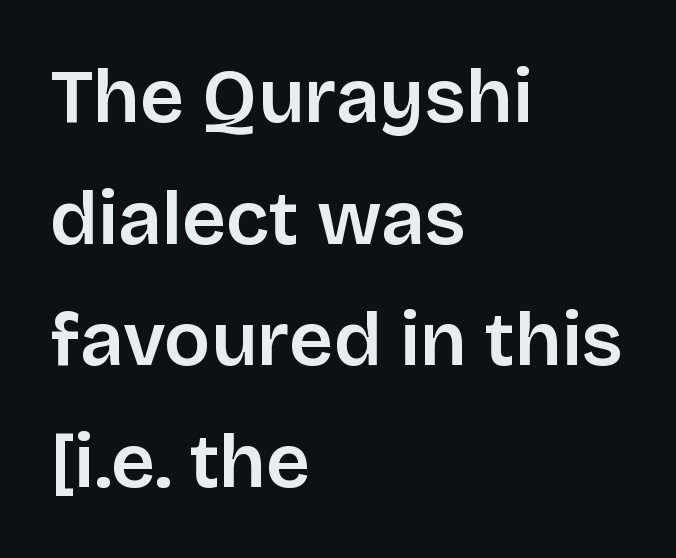
{"serif": "no", "italic": "no", "width": "normal", "stroke_contrast": "low", "x_height": "large", "monospaced": "no", "underline": "no", "align": "left", "line_spacing": "normal", "line_spacing_ratio": 1.58, "letter_spacing": "normal", "letter_spacing_em": 0.0, "glyph_px": 77}
